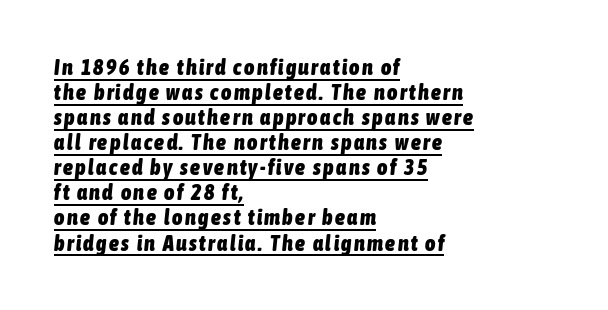
A rule runs beneath these lines of type. The axis of the letterforms is tilted away from vertical. The paragraph shown leans on its left margin. Strong, thick strokes mark this as bold type.
